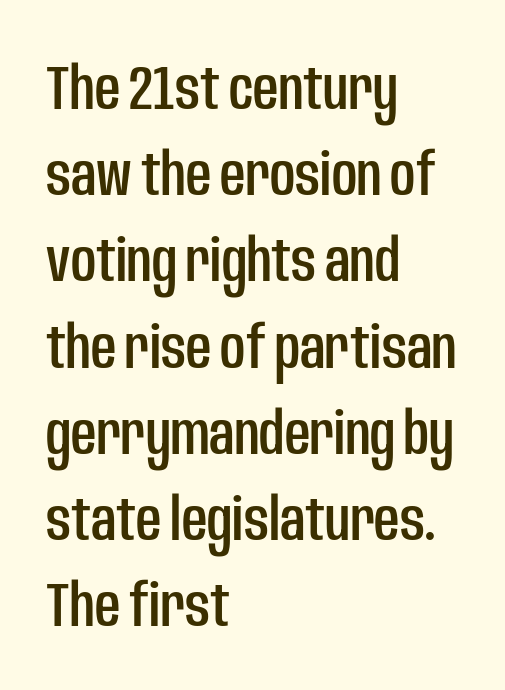
{"serif": "no", "italic": "no", "width": "condensed", "stroke_contrast": "low", "x_height": "large", "monospaced": "no", "underline": "no", "align": "left", "line_spacing": "normal", "line_spacing_ratio": 1.39, "letter_spacing": "normal", "letter_spacing_em": 0.0, "glyph_px": 62}
